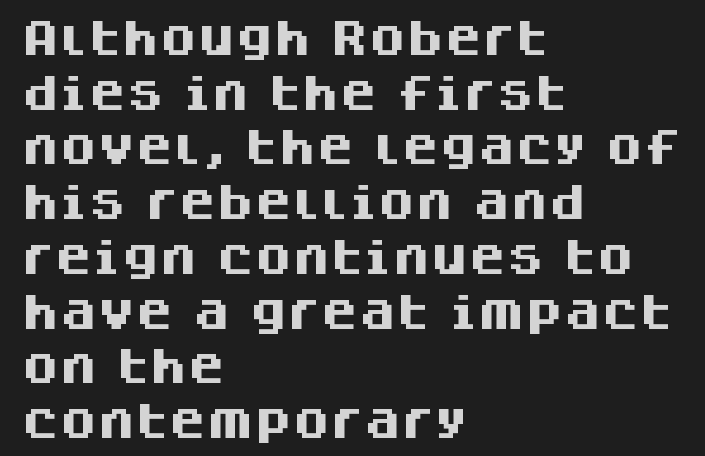
Is there much room between lines? A standard amount, neither cramped nor airy. Descender tails drop into unmarked territory. The text block is weighted toward the left margin, trailing off unevenly rightward. No extra tracking has been applied to these lines. Looks like regular typesetting: each glyph gets only the width it needs.
